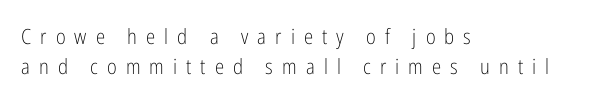
Q: Is the text bold? A: No.
Q: Is the text italic (slanted)? A: No, it is upright.
Q: Is the text underlined? A: No.
Q: How is the paragraph aligned? A: Left-aligned.
Q: Is the spacing between letters normal or unusually wide? A: Unusually wide.
Q: Is the spacing between lines tight, normal or loose? A: Normal.
